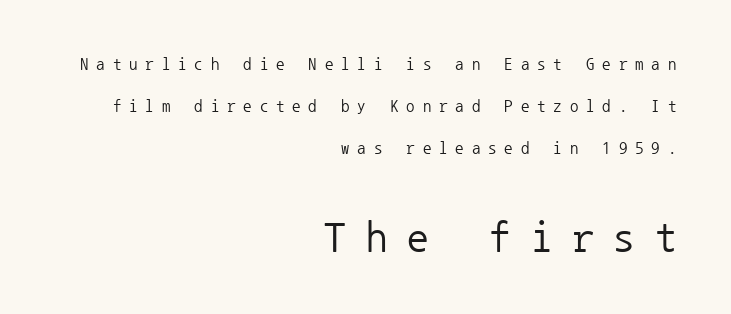
The image shows 43 px regular-weight sans-serif type, upright, monospaced; set right-aligned, loose line spacing (2.46x), unusually wide letter spacing (+0.46 em), not underlined; the second (bottom) block is 2.53x larger; low stroke contrast and a medium x-height.
